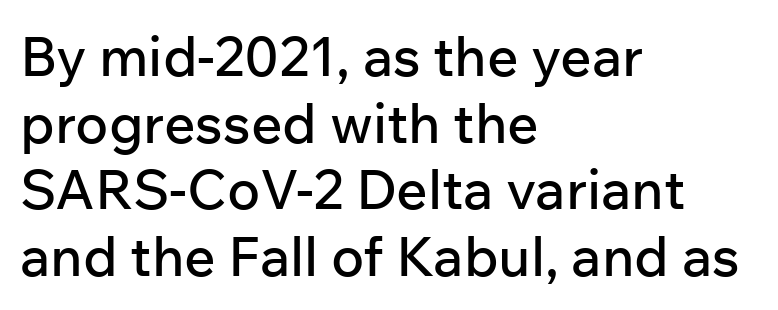
Q: Is the text italic (slanted)? A: No, it is upright.
Q: Is the typeface a serif or a sans-serif typeface? A: Sans-serif.
Q: Is the text underlined? A: No.
Q: How is the paragraph aligned? A: Left-aligned.
Q: Is the spacing between letters normal or unusually wide? A: Normal.
Q: Width (condensed, normal, or wide)? A: Normal.
Q: Stroke contrast? A: Low.
Q: x-height? A: Medium.
Q: Monospaced? A: No.
